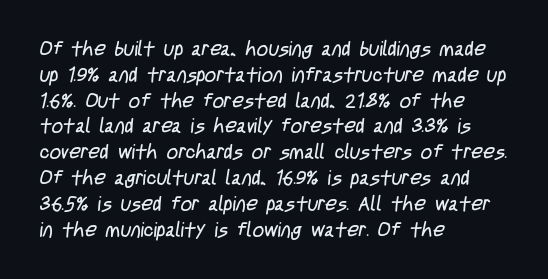
Plain, unruled lines of type. The rendering uses a moderate line-height, typical for paragraphs. Notice how the passage keeps a crisp vertical edge on the left only. No chunkiness to these letters — they're not bold. Letter spacing: default.
